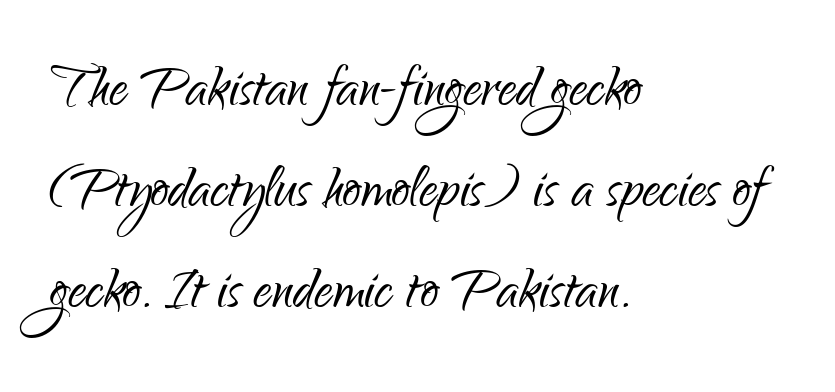
Beneath every word, the page is bare. The letters advance in unequal steps, a hallmark of proportional type. The font sits on the lighter half of the weight spectrum, regular included. A student would call this left alignment; a typographer would say flush left, rag right.
